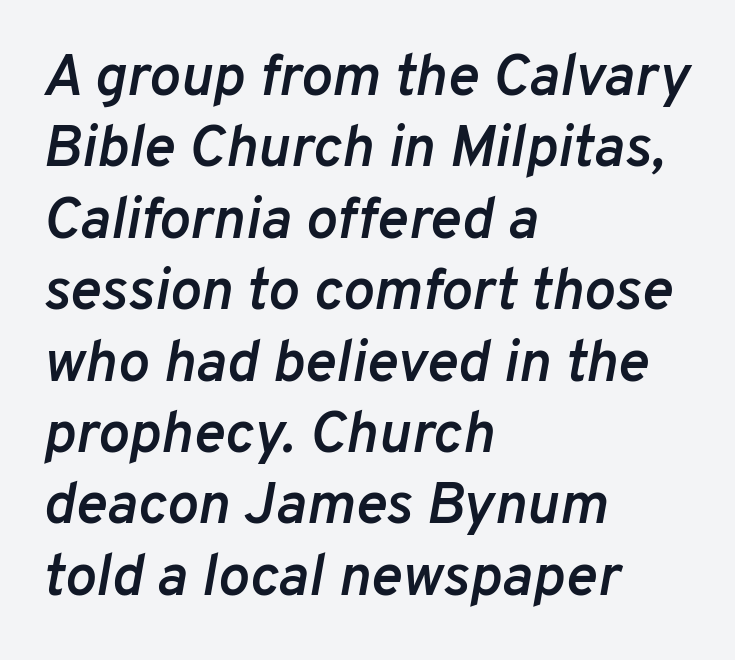
Q: Is the text bold? A: Semi-bold.
Q: Is the text italic (slanted)? A: Yes, it leans right by about 10 degrees.
Q: Is the text underlined? A: No.
Q: How is the paragraph aligned? A: Left-aligned.
Q: Is the spacing between letters normal or unusually wide? A: Normal.
Q: Width (condensed, normal, or wide)? A: Normal.
Q: Stroke contrast? A: Low.
Q: x-height? A: Medium.
Q: Monospaced? A: No.
